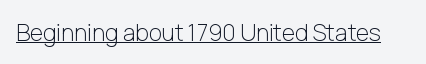
The image shows 23 px text type, upright; set normal letter spacing, underlined.
